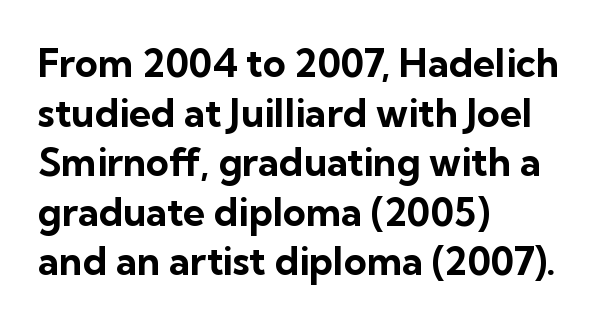
Q: Is the text bold? A: Yes.
Q: Is the text italic (slanted)? A: No, it is upright.
Q: Is the typeface a serif or a sans-serif typeface? A: Sans-serif.
Q: Is the text underlined? A: No.
Q: How is the paragraph aligned? A: Left-aligned.
Q: Is the spacing between letters normal or unusually wide? A: Normal.
Q: Is the spacing between lines tight, normal or loose? A: Normal.
Q: Width (condensed, normal, or wide)? A: Normal.
Q: Stroke contrast? A: Low.
Q: x-height? A: Medium.
Q: Monospaced? A: No.
